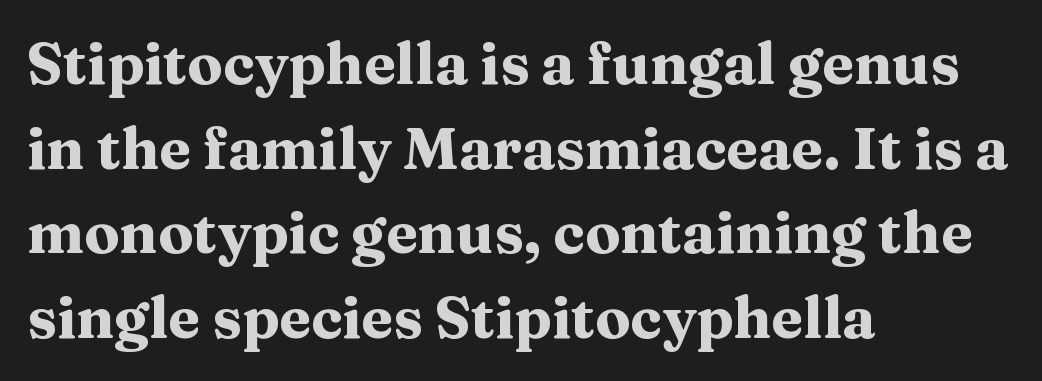
The image shows 58 px heavy, wide serif type, upright; set left-aligned, normal line spacing (1.46x), normal letter spacing, not underlined; medium stroke contrast and a medium x-height.
